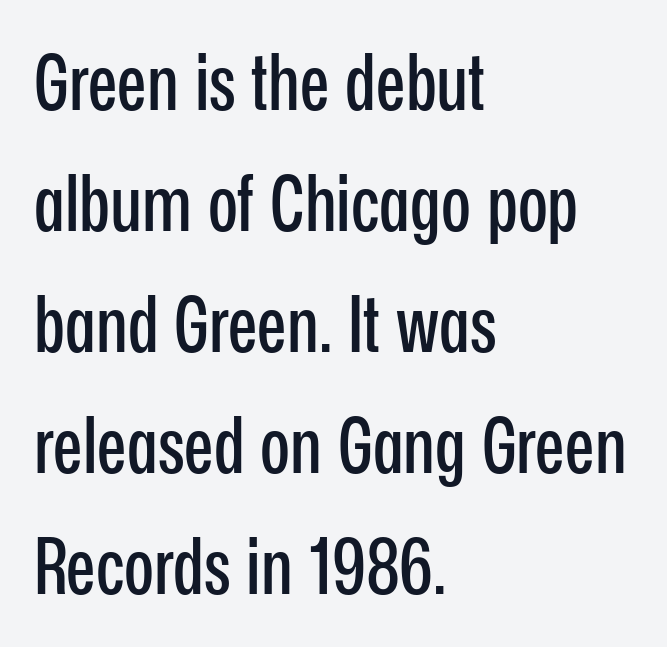
{"serif": "no", "italic": "no", "width": "condensed", "stroke_contrast": "low", "x_height": "medium", "monospaced": "no", "underline": "no", "align": "left", "line_spacing": "normal", "line_spacing_ratio": 1.55, "letter_spacing": "normal", "letter_spacing_em": 0.0, "glyph_px": 78}
